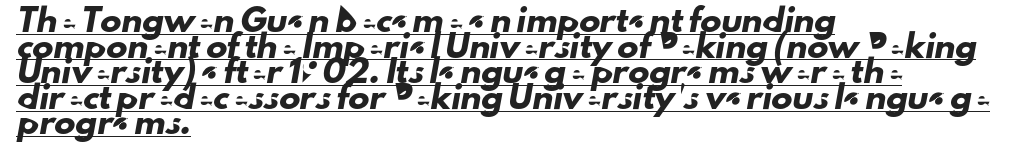
The lines are quadded left. Students, observe the line beneath the letters — that is underlining. Characters follow at the spacing the type designer built in.
